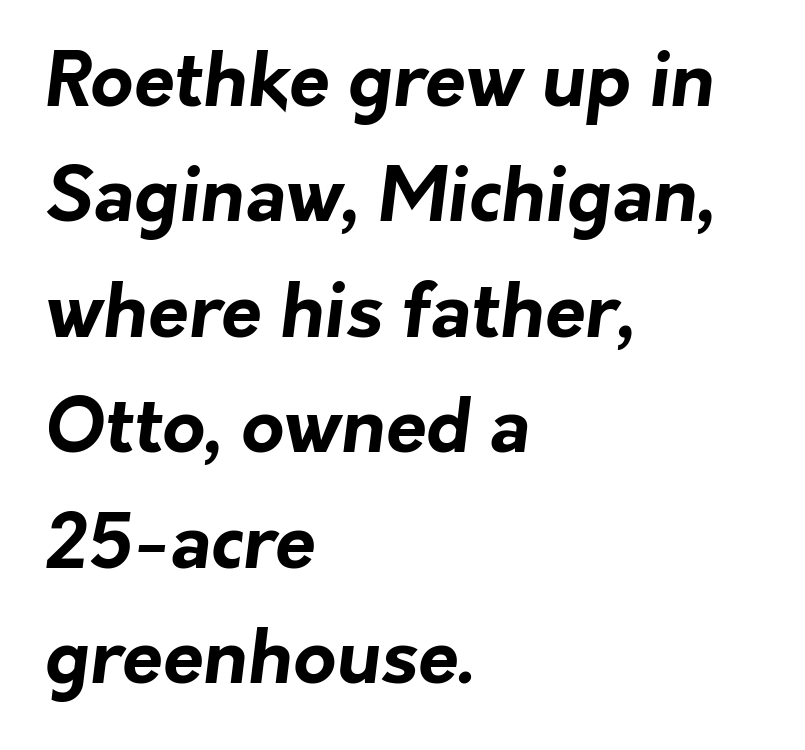
Q: Is the text bold? A: Yes.
Q: Is the typeface a serif or a sans-serif typeface? A: Sans-serif.
Q: Is the text underlined? A: No.
Q: How is the paragraph aligned? A: Left-aligned.
Q: Is the spacing between letters normal or unusually wide? A: Normal.
Q: Is the spacing between lines tight, normal or loose? A: Normal.
Q: Width (condensed, normal, or wide)? A: Normal.
Q: Stroke contrast? A: Low.
Q: x-height? A: Medium.
Q: Monospaced? A: No.
